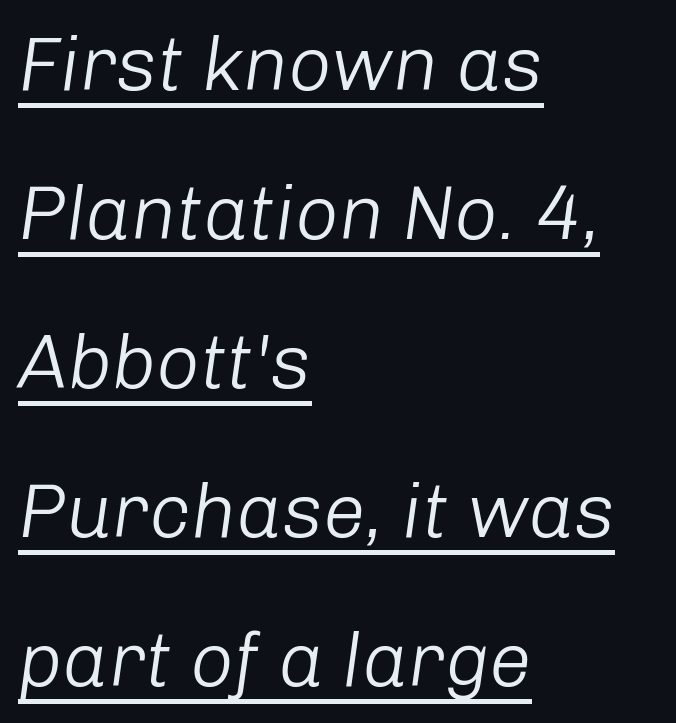
Q: Is the text bold? A: No.
Q: Is the text italic (slanted)? A: Yes, it leans right by about 8 degrees.
Q: Is the text underlined? A: Yes.
Q: How is the paragraph aligned? A: Left-aligned.
Q: Is the spacing between letters normal or unusually wide? A: Normal.
Q: Is the spacing between lines tight, normal or loose? A: Loose.
Q: Width (condensed, normal, or wide)? A: Normal.
Q: Stroke contrast? A: Low.
Q: x-height? A: Medium.
Q: Monospaced? A: No.
